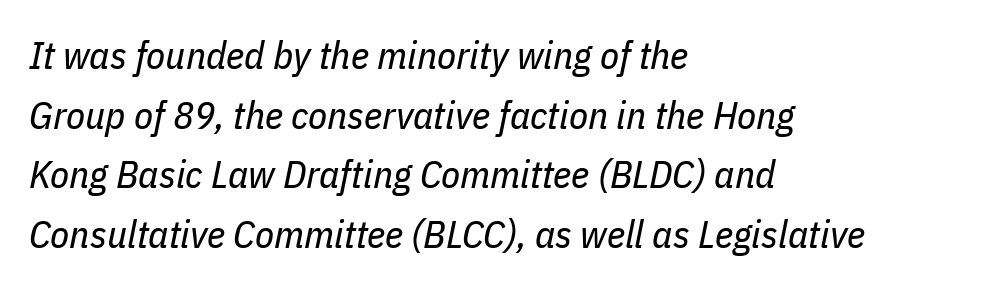
Q: Is the text bold? A: No.
Q: Is the text italic (slanted)? A: Yes, it leans right by about 11 degrees.
Q: Is the text underlined? A: No.
Q: How is the paragraph aligned? A: Left-aligned.
Q: Is the spacing between letters normal or unusually wide? A: Normal.
Q: Is the spacing between lines tight, normal or loose? A: Normal.
Q: Width (condensed, normal, or wide)? A: Condensed.
Q: Stroke contrast? A: Low.
Q: x-height? A: Medium.
Q: Monospaced? A: No.
